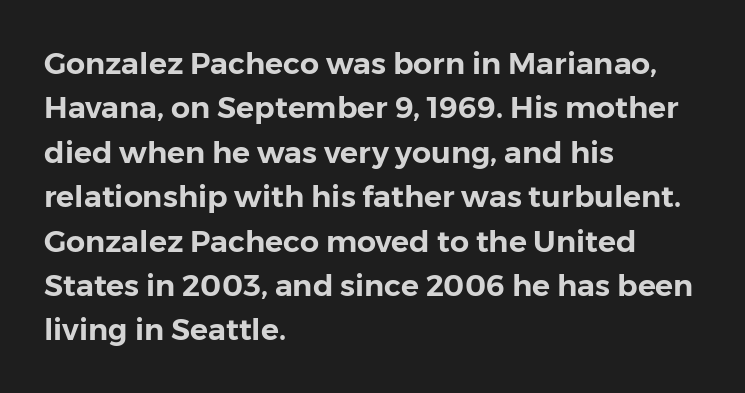
{"serif": "no", "italic": "no", "width": "normal", "stroke_contrast": "low", "x_height": "medium", "monospaced": "no", "underline": "no", "align": "left", "line_spacing": "normal", "line_spacing_ratio": 1.48, "letter_spacing": "normal", "letter_spacing_em": 0.0, "glyph_px": 30}
